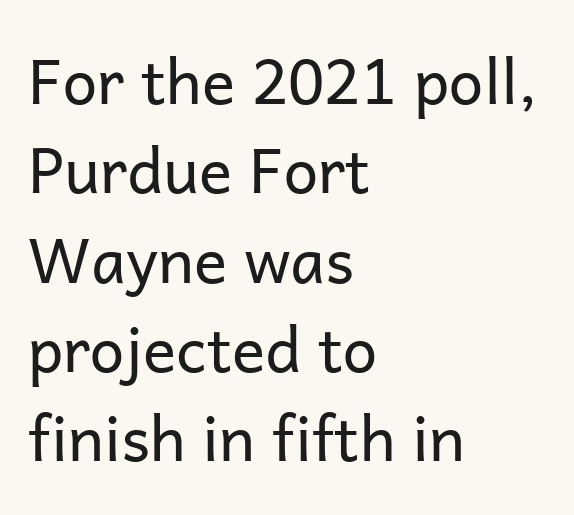
Q: Is the text bold? A: No.
Q: Is the text italic (slanted)? A: No, it is upright.
Q: Is the typeface a serif or a sans-serif typeface? A: Sans-serif.
Q: Is the text underlined? A: No.
Q: How is the paragraph aligned? A: Left-aligned.
Q: Is the spacing between letters normal or unusually wide? A: Normal.
Q: Is the spacing between lines tight, normal or loose? A: Normal.
Q: Width (condensed, normal, or wide)? A: Normal.
Q: Stroke contrast? A: Low.
Q: x-height? A: Medium.
Q: Monospaced? A: No.
